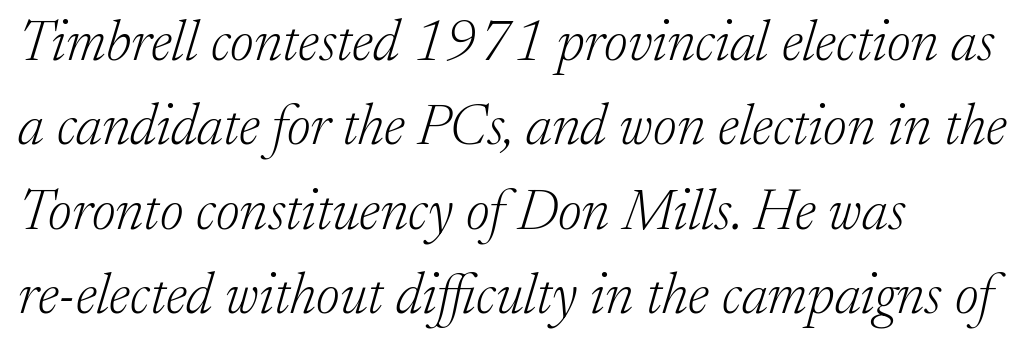
Q: Is the text bold? A: No.
Q: Is the text italic (slanted)? A: Yes, it leans right by about 17 degrees.
Q: Is the typeface a serif or a sans-serif typeface? A: Serif.
Q: Is the text underlined? A: No.
Q: How is the paragraph aligned? A: Left-aligned.
Q: Is the spacing between letters normal or unusually wide? A: Normal.
Q: Is the spacing between lines tight, normal or loose? A: Normal.
Q: Width (condensed, normal, or wide)? A: Normal.
Q: Stroke contrast? A: Low.
Q: x-height? A: Medium.
Q: Monospaced? A: No.
